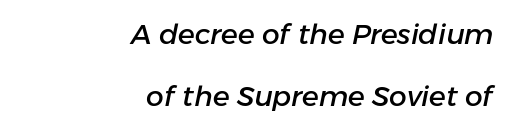
Q: Is the text italic (slanted)? A: Yes, it leans right by about 11 degrees.
Q: Is the text underlined? A: No.
Q: How is the paragraph aligned? A: Right-aligned.
Q: Is the spacing between letters normal or unusually wide? A: Normal.
Q: Is the spacing between lines tight, normal or loose? A: Loose.
Q: Width (condensed, normal, or wide)? A: Normal.
Q: Stroke contrast? A: Low.
Q: x-height? A: Medium.
Q: Monospaced? A: No.
